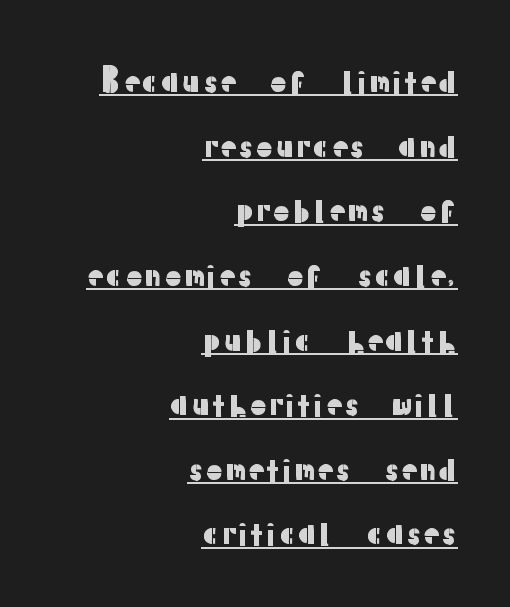
Compared with typical paragraphs, the rows here are farther apart. The specimen includes a rule beneath the text block's lines. Nobody touched the tracking dial on this one. In CSS terms this would be text-align: right. This sample has the flowing, uneven cadence of proportional lettering. Posture: vertical.
